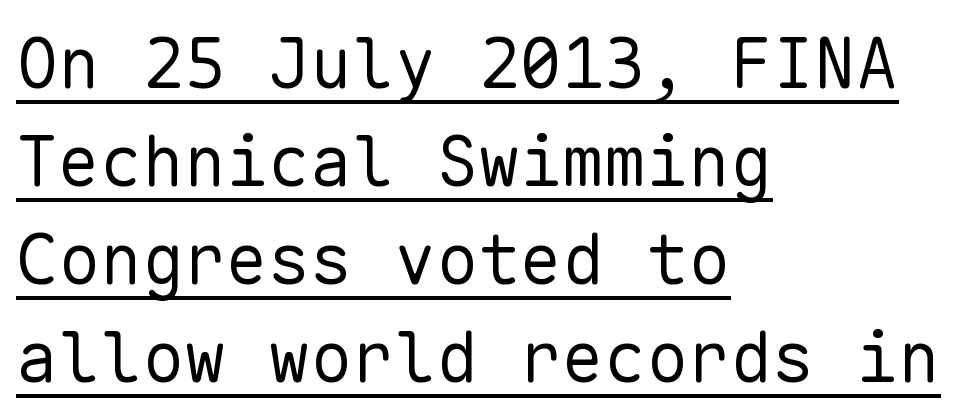
{"serif": "no", "italic": "no", "bold": "no", "weight": "regular", "width": "normal", "stroke_contrast": "low", "x_height": "medium", "monospaced": "yes", "underline": "yes", "align": "left", "line_spacing": "normal", "line_spacing_ratio": 1.4, "letter_spacing": "normal", "letter_spacing_em": 0.0, "glyph_px": 70}
